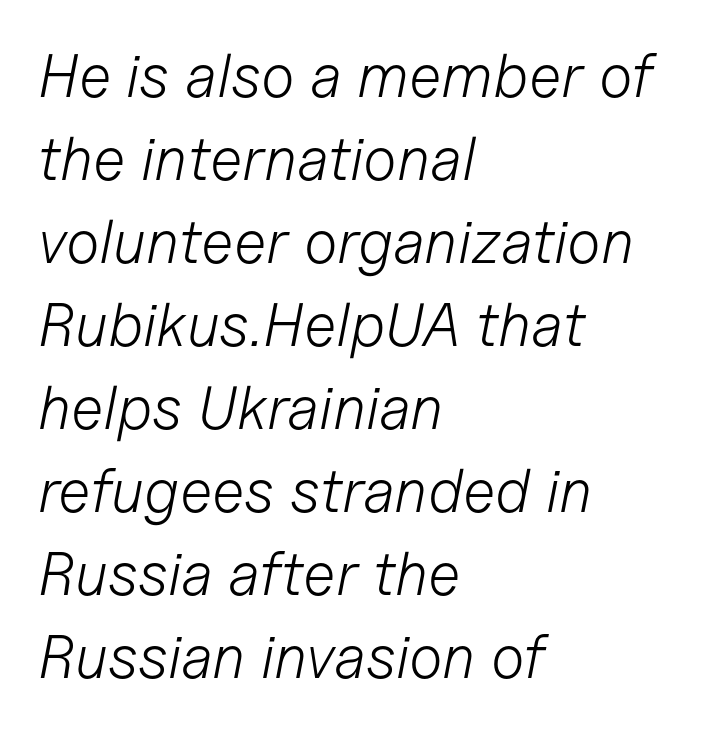
The image shows 61 px light type, italic (leaning right); set left-aligned, normal line spacing (1.36x), normal letter spacing, not underlined; low stroke contrast and a medium x-height.
